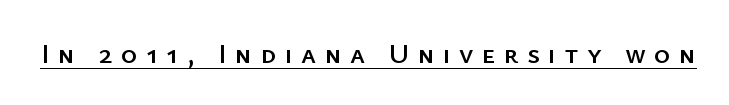
{"serif": "no", "italic": "no", "width": "normal", "stroke_contrast": "low", "x_height": "medium", "monospaced": "no", "underline": "yes", "letter_spacing": "wide", "letter_spacing_em": 0.3, "glyph_px": 28}
